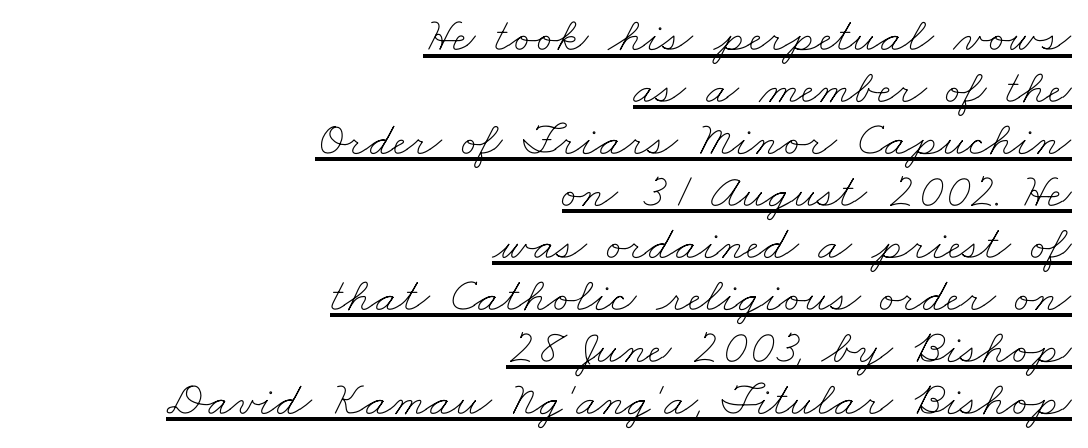
Q: Is the text bold? A: No.
Q: Is the text underlined? A: Yes.
Q: How is the paragraph aligned? A: Right-aligned.
Q: Is the spacing between letters normal or unusually wide? A: Normal.
Q: Is the spacing between lines tight, normal or loose? A: Tight.
Q: Width (condensed, normal, or wide)? A: Wide.
Q: Stroke contrast? A: Low.
Q: x-height? A: Small.
Q: Monospaced? A: No.
